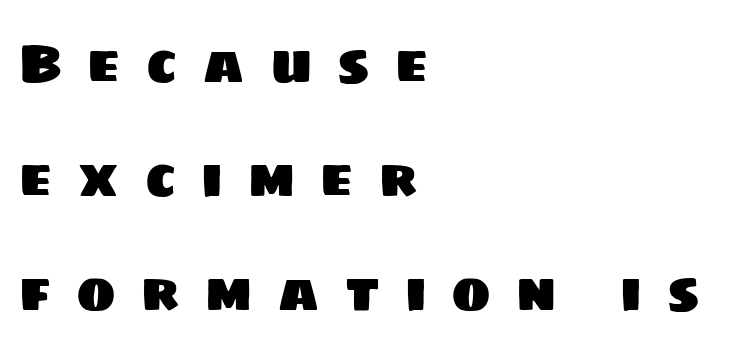
Q: Is the typeface a serif or a sans-serif typeface? A: Sans-serif.
Q: Is the text underlined? A: No.
Q: How is the paragraph aligned? A: Left-aligned.
Q: Is the spacing between letters normal or unusually wide? A: Unusually wide.
Q: Is the spacing between lines tight, normal or loose? A: Loose.
Q: Width (condensed, normal, or wide)? A: Normal.
Q: Stroke contrast? A: Low.
Q: x-height? A: Large.
Q: Monospaced? A: No.
